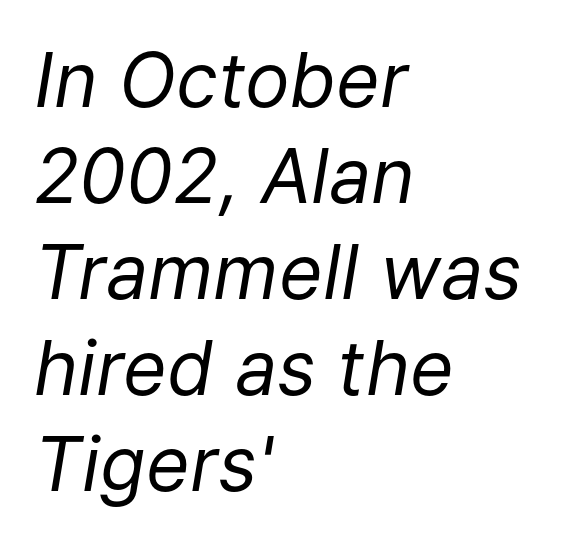
The image shows 75 px regular-weight type, italic (leaning right); set left-aligned, normal line spacing (1.28x), normal letter spacing, not underlined; low stroke contrast and a medium x-height.
